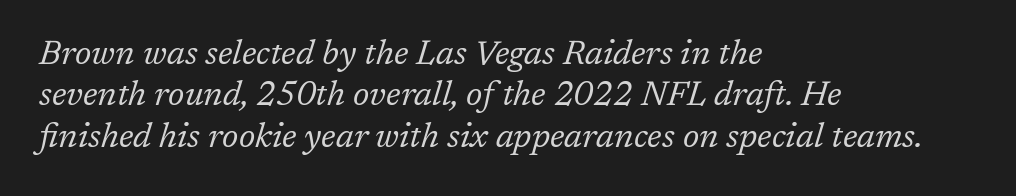
Beneath every word, the page is bare. This sample has the flowing, uneven cadence of proportional lettering. Does extra space separate the letters? No, they use regular spacing. The axis of the letterforms is tilted away from vertical. Is the block centered? No — it sits flush against the left margin.
